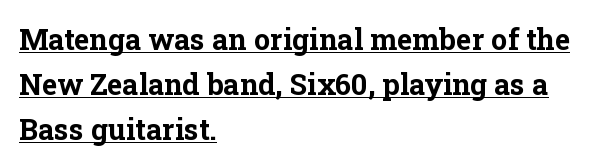
Note the varied advance widths — an 'i' is clearly narrower than an 'm'. In CSS terms this would be text-align: left. Stroke thickness is high; the sample reads as a true bold. This rendering features underlined lettering. Between one letter and the next there's only the usual sliver of space. Posture: upright roman.
